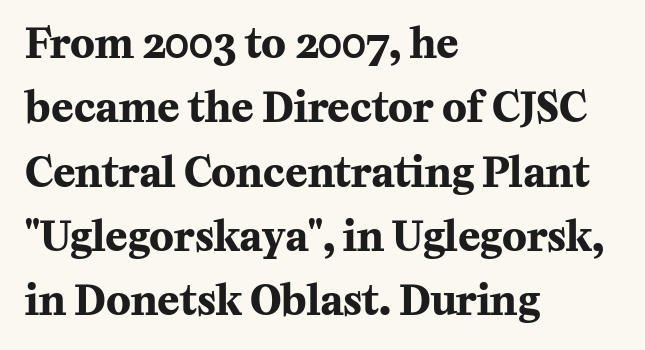
These lines are rendered in a variable-pitch font. Is there any slant? The stems are plumb. Heavy-handed strokes throughout: this text is bold. Visually the block forms a straight wall on the left and a jagged coastline on the right. The specimen omits any rule beneath the text block's lines. You can tell from the footed stems that serif type was used.
